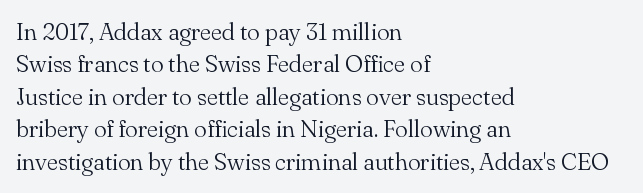
{"italic": "no", "bold": "no", "underline": "no", "align": "left", "line_spacing": "normal", "line_spacing_ratio": 1.35, "letter_spacing": "normal", "letter_spacing_em": 0.0, "glyph_px": 24}
